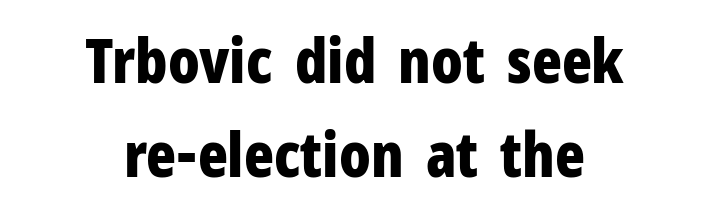
{"serif": "no", "italic": "no", "bold": "yes", "weight": "bold", "width": "condensed", "stroke_contrast": "low", "x_height": "medium", "monospaced": "no", "underline": "no", "align": "center", "line_spacing": "normal", "line_spacing_ratio": 1.51, "letter_spacing": "normal", "letter_spacing_em": 0.0, "glyph_px": 62}
